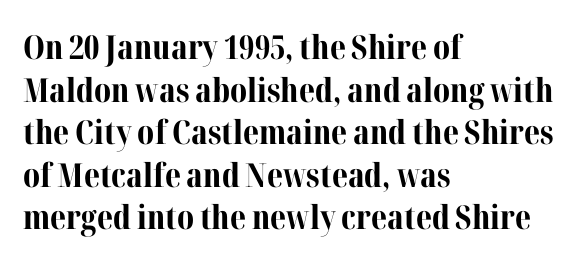
The image shows 33 px bold serif type, upright; set left-aligned, normal line spacing (1.29x), normal letter spacing, not underlined; medium stroke contrast and a medium x-height.
